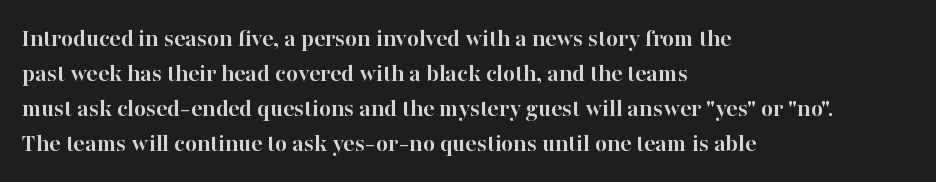
Q: Is the text bold? A: Yes.
Q: Is the text italic (slanted)? A: No, it is upright.
Q: Is the text underlined? A: No.
Q: How is the paragraph aligned? A: Left-aligned.
Q: Is the spacing between letters normal or unusually wide? A: Normal.
Q: Is the spacing between lines tight, normal or loose? A: Normal.
